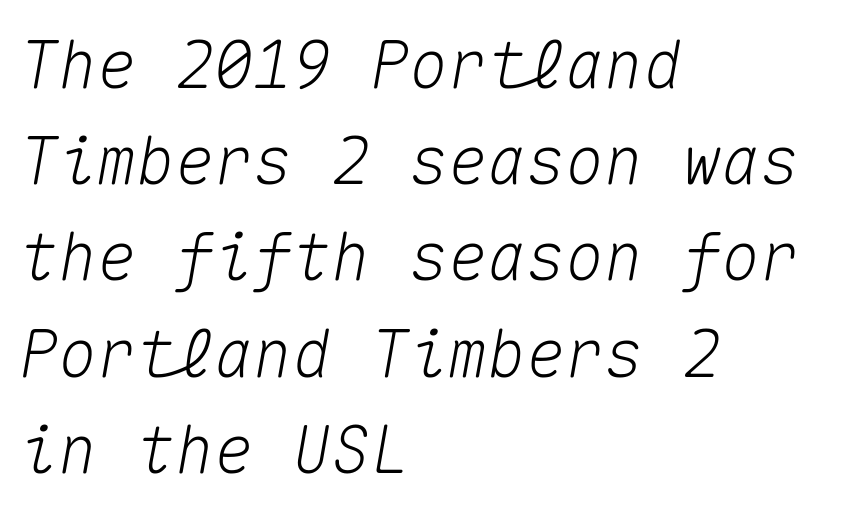
Whoever set this chose a conventional vertical rhythm. Reading down the block, your eye returns to a fixed left position each line. Nobody drew a line under any word here. This sample has the even, mechanical cadence of fixed-width lettering. The font's italic variant was chosen for this text. The letters sit at their default tracking, neither squeezed nor spread.
